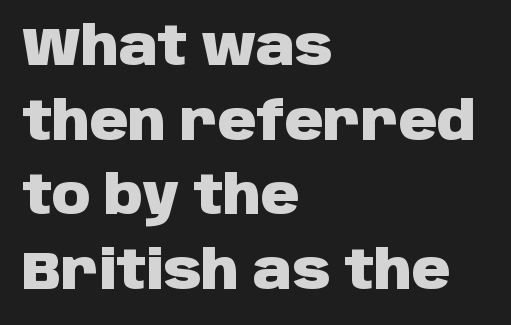
{"serif": "no", "italic": "no", "bold": "yes", "weight": "heavy", "width": "normal", "stroke_contrast": "low", "x_height": "large", "monospaced": "no", "underline": "no", "align": "left", "line_spacing": "normal", "line_spacing_ratio": 1.41, "letter_spacing": "normal", "letter_spacing_em": 0.0, "glyph_px": 53}
